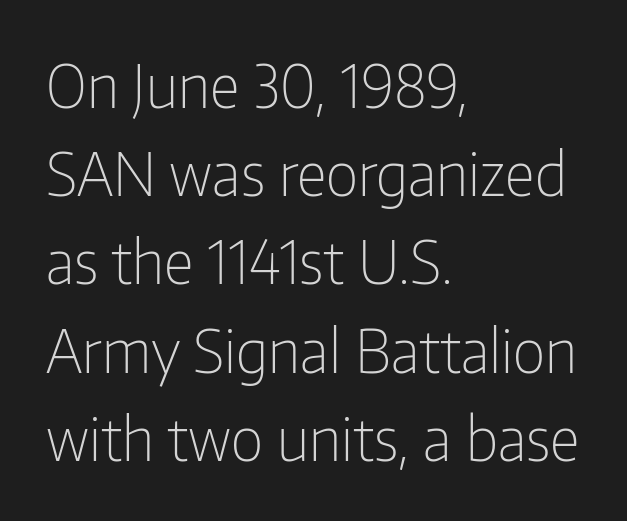
The image shows 60 px light, condensed sans-serif type, upright; set left-aligned, normal line spacing (1.47x), normal letter spacing, not underlined; low stroke contrast and a medium x-height.
